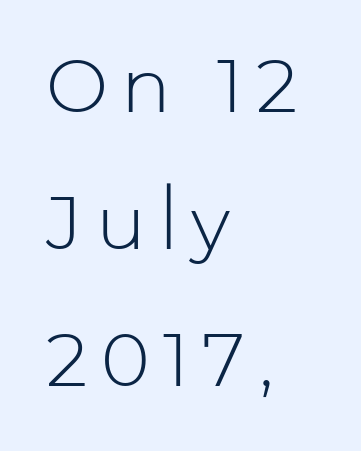
Q: Is the text bold? A: No.
Q: Is the text italic (slanted)? A: No, it is upright.
Q: Is the typeface a serif or a sans-serif typeface? A: Sans-serif.
Q: Is the text underlined? A: No.
Q: How is the paragraph aligned? A: Left-aligned.
Q: Width (condensed, normal, or wide)? A: Normal.
Q: Stroke contrast? A: Low.
Q: x-height? A: Medium.
Q: Monospaced? A: No.
